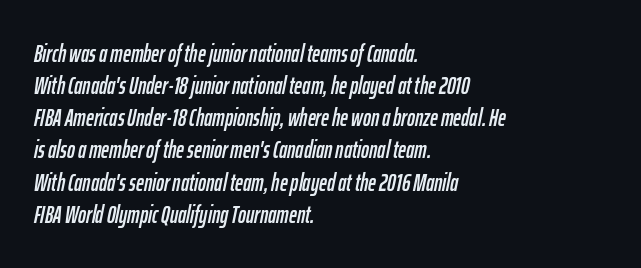
Q: Is the text italic (slanted)? A: Yes, it leans right by about 12 degrees.
Q: Is the text underlined? A: No.
Q: How is the paragraph aligned? A: Left-aligned.
Q: Is the spacing between letters normal or unusually wide? A: Normal.
Q: Is the spacing between lines tight, normal or loose? A: Normal.
